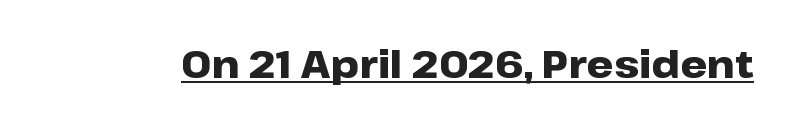
{"serif": "no", "italic": "no", "bold": "yes", "weight": "heavy", "width": "wide", "stroke_contrast": "low", "x_height": "medium", "monospaced": "no", "underline": "yes", "letter_spacing": "normal", "letter_spacing_em": 0.0, "glyph_px": 38}
